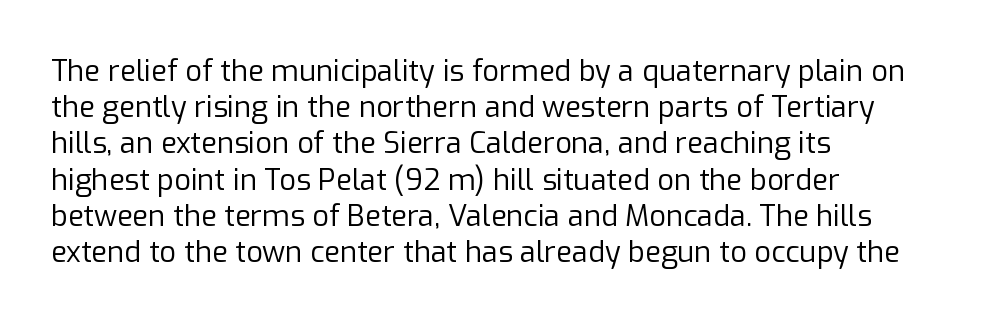
Q: Is the text bold? A: No.
Q: Is the text italic (slanted)? A: No, it is upright.
Q: Is the typeface a serif or a sans-serif typeface? A: Sans-serif.
Q: Is the text underlined? A: No.
Q: How is the paragraph aligned? A: Left-aligned.
Q: Is the spacing between letters normal or unusually wide? A: Normal.
Q: Is the spacing between lines tight, normal or loose? A: Normal.
Q: Width (condensed, normal, or wide)? A: Normal.
Q: Stroke contrast? A: Low.
Q: x-height? A: Medium.
Q: Monospaced? A: No.
